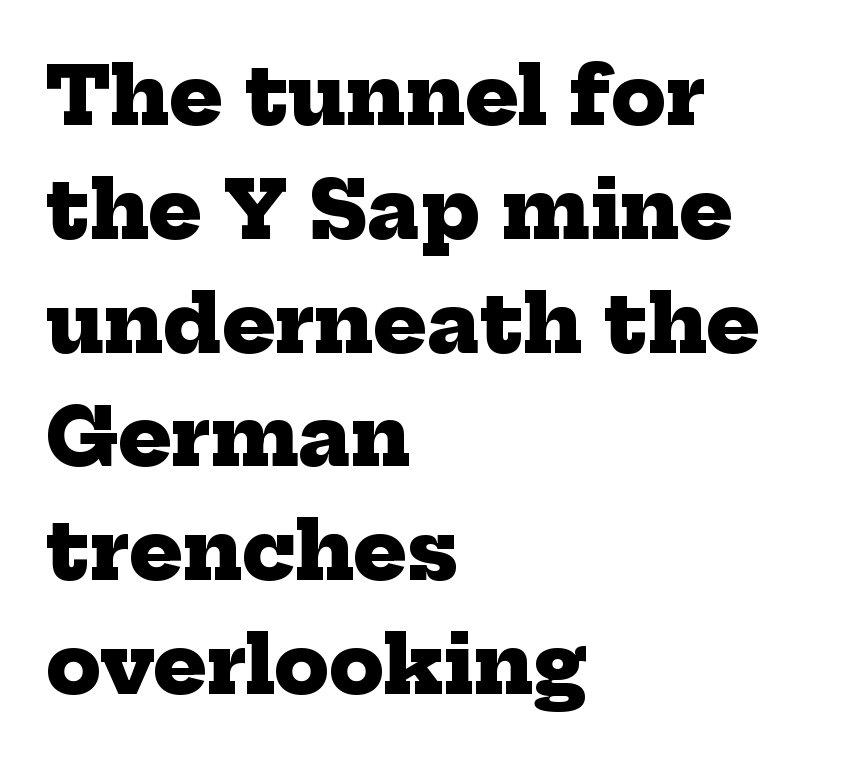
{"serif": "yes", "bold": "yes", "weight": "heavy", "width": "normal", "stroke_contrast": "low", "x_height": "medium", "monospaced": "no", "underline": "no", "align": "left", "line_spacing": "normal", "line_spacing_ratio": 1.44, "letter_spacing": "normal", "letter_spacing_em": 0.0, "glyph_px": 79}
